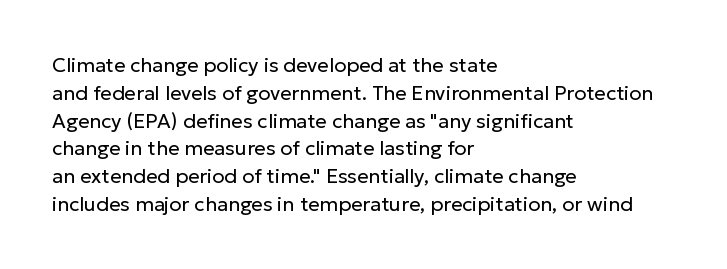
The image shows 20 px text type, upright; set left-aligned, normal line spacing (1.39x), normal letter spacing, not underlined.
